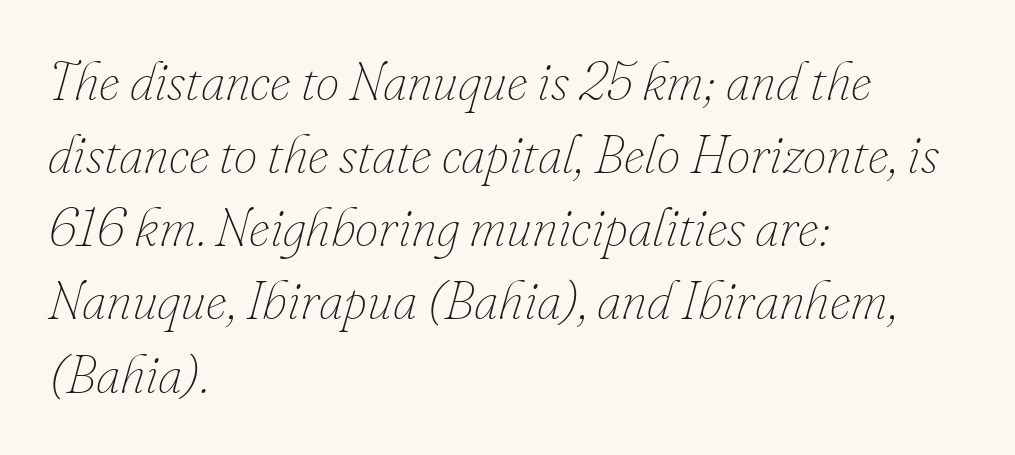
Q: Is the text bold? A: No.
Q: Is the text italic (slanted)? A: Yes, it leans right by about 16 degrees.
Q: Is the text underlined? A: No.
Q: How is the paragraph aligned? A: Left-aligned.
Q: Is the spacing between letters normal or unusually wide? A: Normal.
Q: Is the spacing between lines tight, normal or loose? A: Normal.
Q: Width (condensed, normal, or wide)? A: Normal.
Q: Stroke contrast? A: Low.
Q: x-height? A: Small.
Q: Monospaced? A: No.
